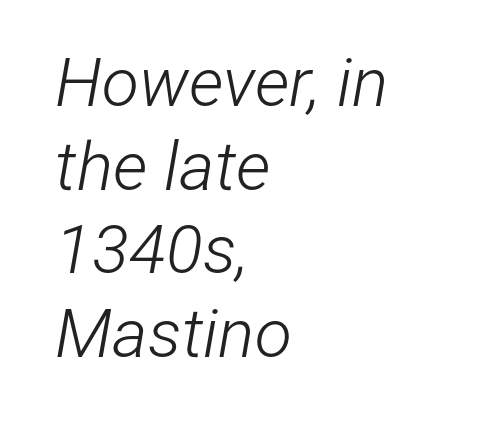
The passage is arranged the way most books set body copy — flush left. Characters are canted at an angle relative to the baseline's perpendicular. The space directly below the letters is spotless. These lines keep a tight, regular rhythm from letter to letter. Do the characters align in a grid? No, the font is proportional. Think standard paragraph weight, or any step lighter than that.
